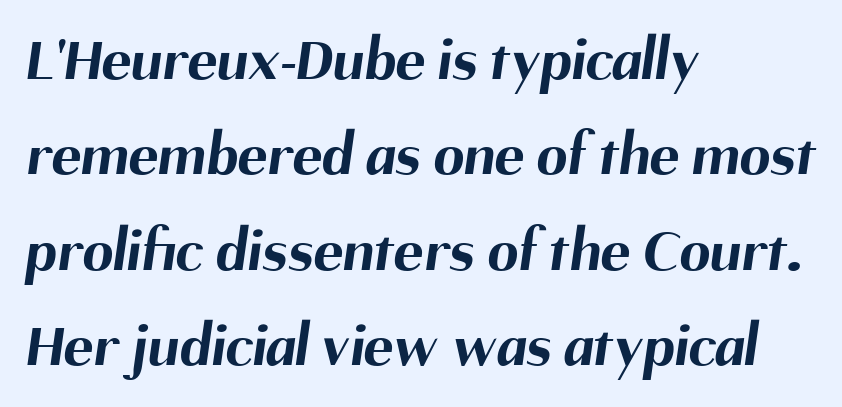
The image shows 62 px bold sans-serif type; set left-aligned, normal line spacing (1.54x), normal letter spacing, not underlined; medium stroke contrast and a medium x-height.
